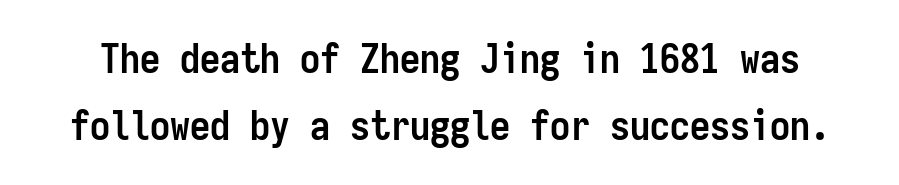
{"serif": "no", "italic": "no", "bold": "yes", "weight": "semibold", "width": "condensed", "stroke_contrast": "low", "x_height": "medium", "monospaced": "yes", "underline": "no", "line_spacing": "normal", "line_spacing_ratio": 1.68, "letter_spacing": "normal", "letter_spacing_em": 0.0, "glyph_px": 40}
